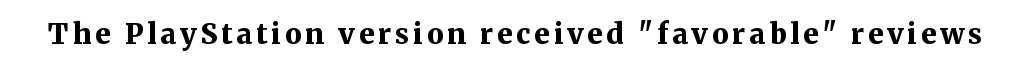
Q: Is the text bold? A: Yes.
Q: Is the text italic (slanted)? A: No, it is upright.
Q: Is the typeface a serif or a sans-serif typeface? A: Serif.
Q: Is the text underlined? A: No.
Q: Width (condensed, normal, or wide)? A: Normal.
Q: Stroke contrast? A: Medium.
Q: x-height? A: Medium.
Q: Monospaced? A: No.
